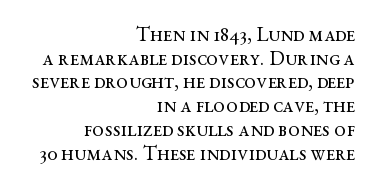
The image shows 21 px text type, upright; set right-aligned, tight line spacing (1.13x), normal letter spacing, not underlined.
